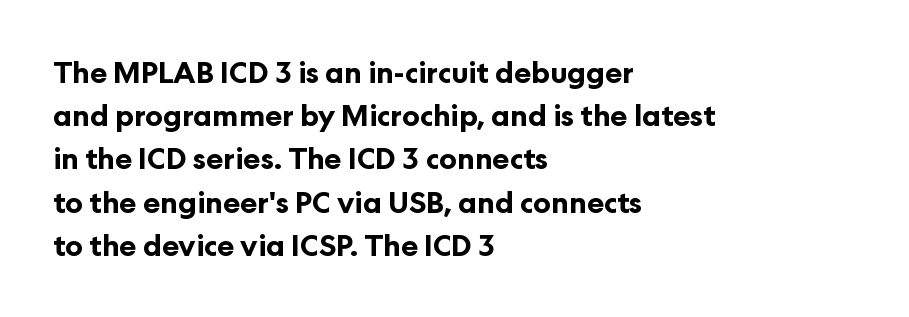
A bare baseline throughout the passage. A typesetter would mark this as roman, not italic. Note the varied advance widths — an 'i' is clearly narrower than an 'm'. Successive baselines arrive at the customary interval. The rendering shows plain stroke endings on the letterforms — a sans-serif design.
